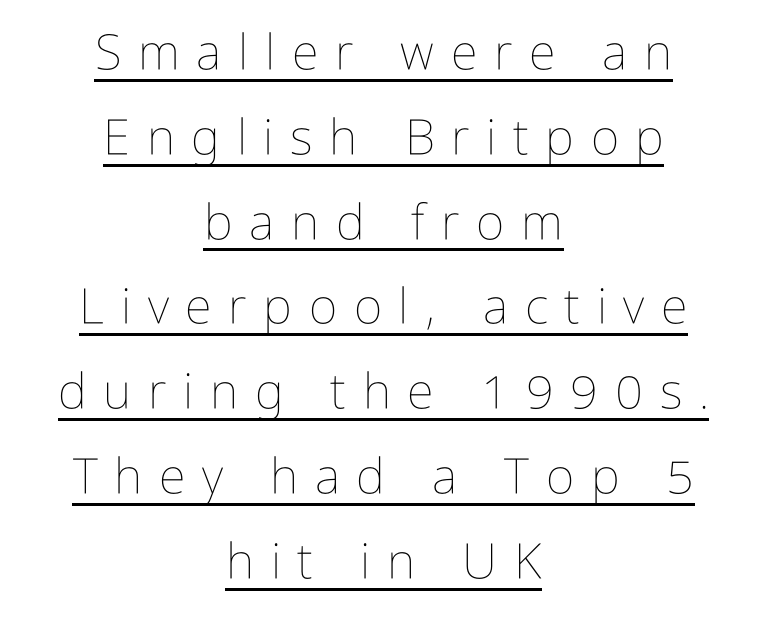
Q: Is the text bold? A: No.
Q: Is the text italic (slanted)? A: No, it is upright.
Q: Is the text underlined? A: Yes.
Q: How is the paragraph aligned? A: Centered.
Q: Is the spacing between letters normal or unusually wide? A: Unusually wide.
Q: Width (condensed, normal, or wide)? A: Condensed.
Q: Stroke contrast? A: Low.
Q: x-height? A: Medium.
Q: Monospaced? A: No.
